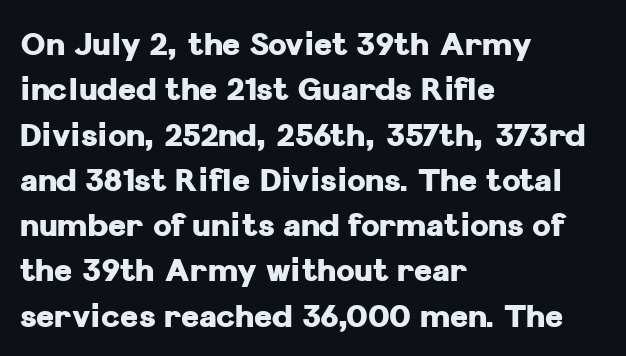
{"serif": "no", "italic": "no", "bold": "yes", "weight": "heavy", "width": "normal", "stroke_contrast": "low", "x_height": "medium", "monospaced": "no", "underline": "no", "align": "left", "line_spacing": "normal", "line_spacing_ratio": 1.46, "letter_spacing": "normal", "letter_spacing_em": 0.0, "glyph_px": 31}
